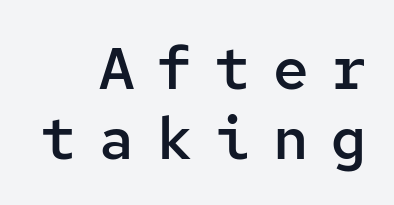
Q: Is the text bold? A: Semi-bold.
Q: Is the text italic (slanted)? A: No, it is upright.
Q: Is the typeface a serif or a sans-serif typeface? A: Sans-serif.
Q: Is the text underlined? A: No.
Q: How is the paragraph aligned? A: Right-aligned.
Q: Is the spacing between letters normal or unusually wide? A: Unusually wide.
Q: Width (condensed, normal, or wide)? A: Normal.
Q: Stroke contrast? A: Low.
Q: x-height? A: Medium.
Q: Monospaced? A: Yes.
